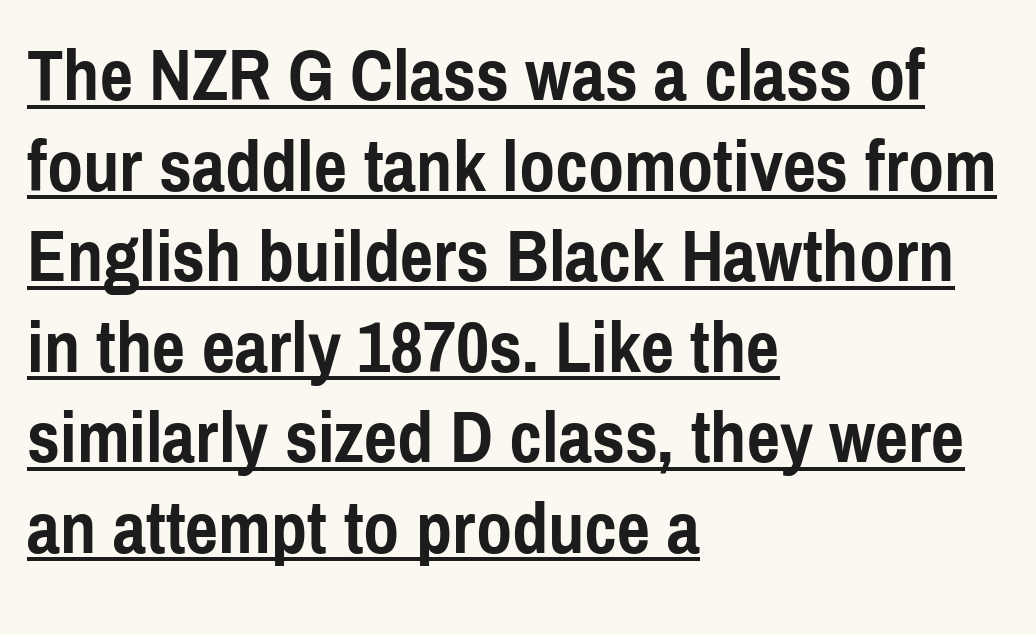
You could not count columns in this text — the font is proportionally spaced. What stands out about the letter spacing? Nothing — it is the standard amount. Ascenders rise straight up at ninety degrees. Typographically, this falls in the sans-serif category. Notice how thick the strokes are: this is what a full bold looks like.
